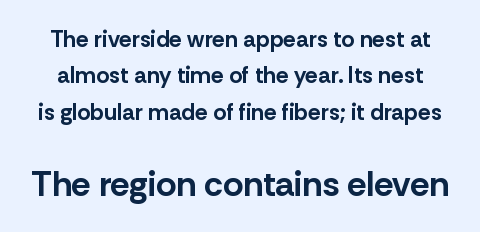
Underline: absent. The face used here is a sans, in the tradition of grotesques and geometrics. This sample uses plain, unmodified letter spacing. You could not count columns in this text — the font is proportionally spaced. Leading matches the norm, producing a regular column. Characters remain perfectly vertical along every line.
